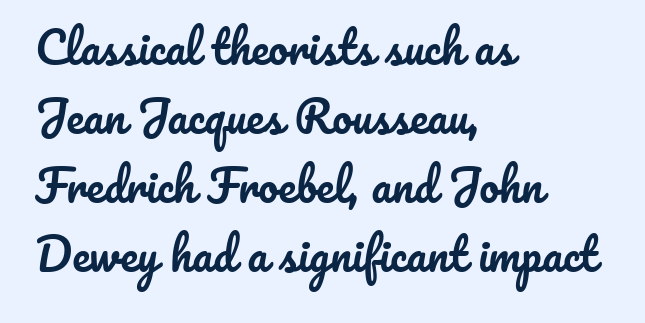
Q: Is the text italic (slanted)? A: Yes.
Q: Is the text underlined? A: No.
Q: How is the paragraph aligned? A: Left-aligned.
Q: Is the spacing between letters normal or unusually wide? A: Normal.
Q: Is the spacing between lines tight, normal or loose? A: Normal.
Q: Width (condensed, normal, or wide)? A: Normal.
Q: Stroke contrast? A: Low.
Q: x-height? A: Small.
Q: Monospaced? A: No.
